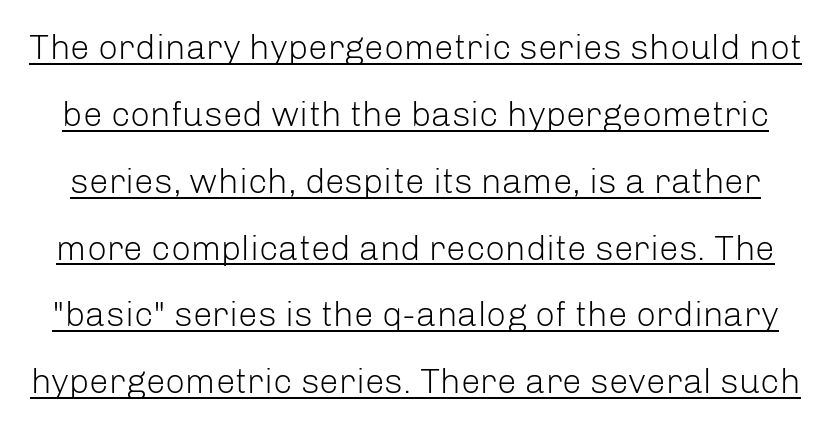
{"serif": "no", "italic": "no", "bold": "no", "weight": "light", "width": "normal", "stroke_contrast": "low", "x_height": "medium", "monospaced": "no", "underline": "yes", "line_spacing": "loose", "line_spacing_ratio": 1.91, "letter_spacing": "normal", "letter_spacing_em": 0.0, "glyph_px": 35}
